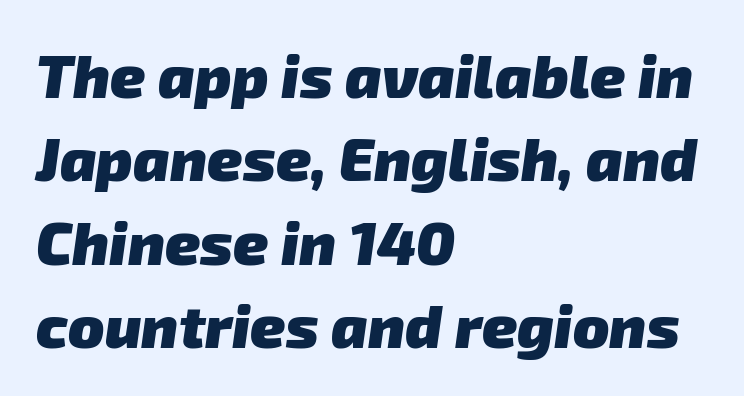
Character widths vary here, with narrow letters taking less room than wide ones. I'd call this a sans setting — the letters go barefoot. Standard letterfit; no display-style spreading of the glyphs. In CSS terms this would be text-align: left.
